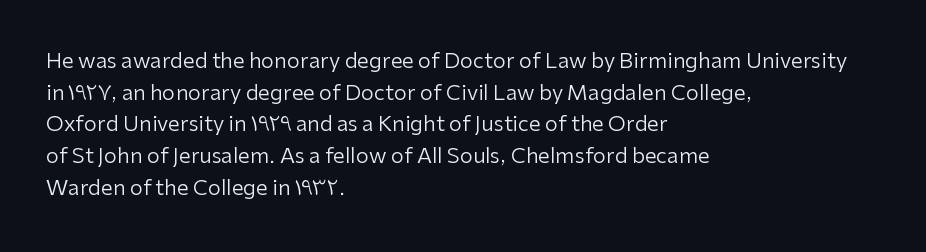
Q: Is the text bold? A: No.
Q: Is the text italic (slanted)? A: No, it is upright.
Q: Is the text underlined? A: No.
Q: How is the paragraph aligned? A: Left-aligned.
Q: Is the spacing between letters normal or unusually wide? A: Normal.
Q: Is the spacing between lines tight, normal or loose? A: Normal.
